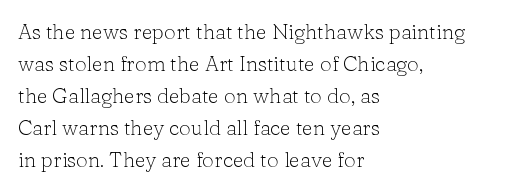
Vertical strokes here are truly vertical. The paragraph has a hard left edge and a soft right edge. The rendering uses a moderate line-height, typical for paragraphs. The cut favours lightness, reaching ordinary text weight at its darkest.
